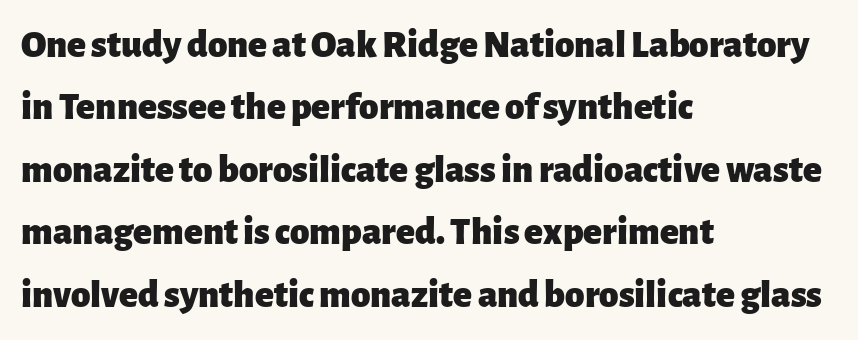
{"serif": "no", "italic": "no", "bold": "yes", "weight": "heavy", "width": "normal", "stroke_contrast": "low", "x_height": "medium", "monospaced": "no", "underline": "no", "align": "left", "line_spacing": "normal", "line_spacing_ratio": 1.6, "letter_spacing": "normal", "letter_spacing_em": 0.0, "glyph_px": 39}
